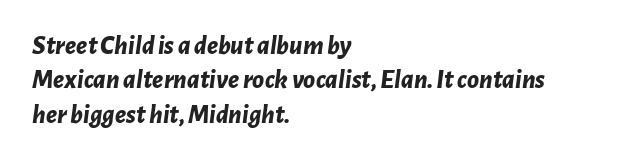
The image shows 27 px bold type, italic (leaning right); set left-aligned, normal line spacing (1.27x), normal letter spacing, not underlined.
